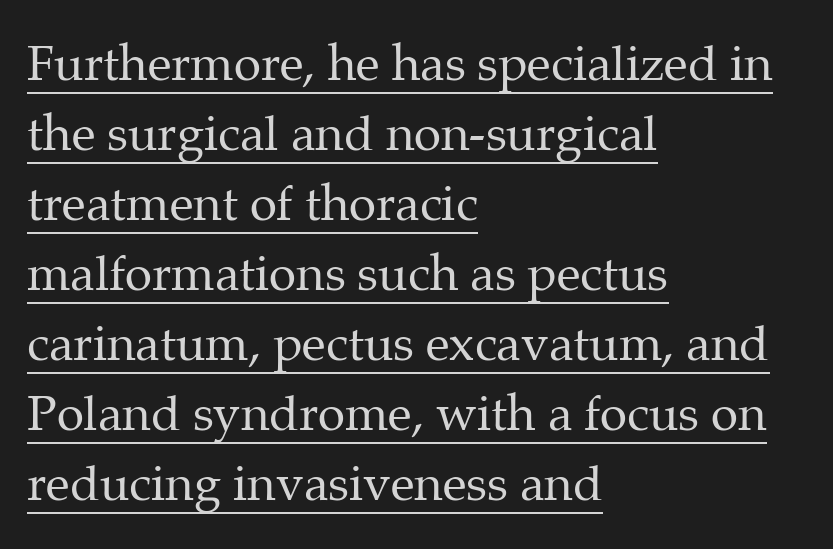
{"serif": "yes", "italic": "no", "bold": "no", "weight": "regular", "width": "normal", "stroke_contrast": "medium", "x_height": "medium", "monospaced": "no", "underline": "yes", "align": "left", "line_spacing": "normal", "line_spacing_ratio": 1.43, "letter_spacing": "normal", "letter_spacing_em": 0.0, "glyph_px": 49}
